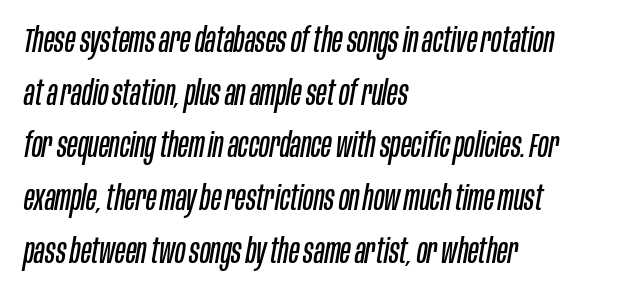
There is no visible air inserted between adjacent glyphs. Compared with a typical body face, this is equally light or lighter still. The foot of each line stays bare and open. Is this a fixed-width face? No — the glyphs have proportional, varying widths. The designer left line spacing at the default.
